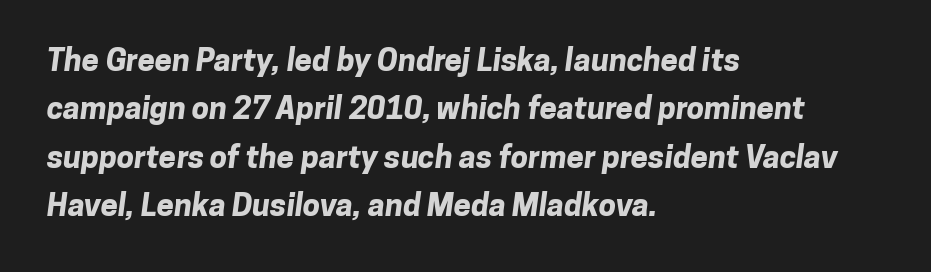
{"serif": "no", "bold": "yes", "weight": "bold", "width": "normal", "stroke_contrast": "low", "x_height": "medium", "monospaced": "no", "underline": "no", "align": "left", "line_spacing": "normal", "line_spacing_ratio": 1.56, "letter_spacing": "normal", "letter_spacing_em": 0.0, "glyph_px": 31}
